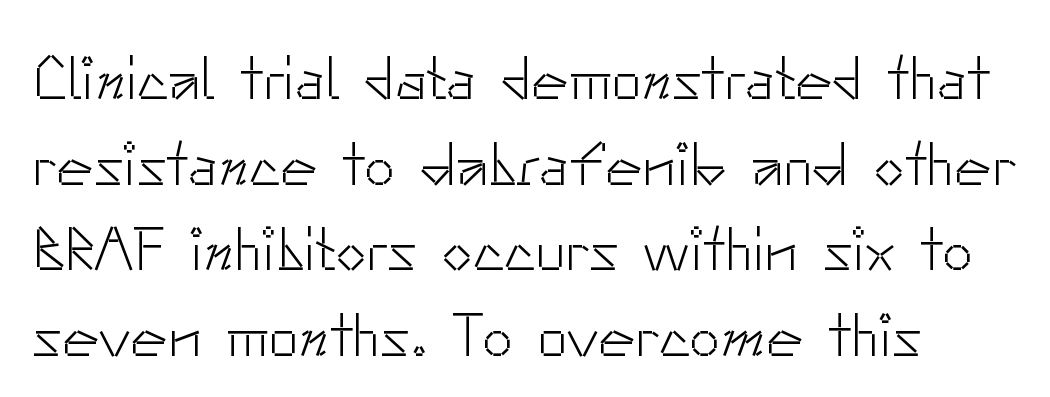
{"serif": "no", "italic": "no", "bold": "no", "weight": "light", "width": "normal", "stroke_contrast": "low", "x_height": "small", "monospaced": "no", "underline": "no", "line_spacing": "normal", "line_spacing_ratio": 1.38, "letter_spacing": "normal", "letter_spacing_em": 0.0, "glyph_px": 62}
